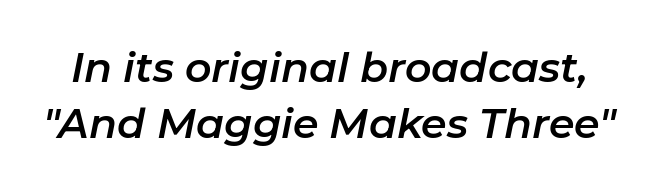
Q: Is the text italic (slanted)? A: Yes, it leans right by about 11 degrees.
Q: Is the text underlined? A: No.
Q: Is the spacing between letters normal or unusually wide? A: Normal.
Q: Is the spacing between lines tight, normal or loose? A: Normal.
Q: Width (condensed, normal, or wide)? A: Normal.
Q: Stroke contrast? A: Low.
Q: x-height? A: Medium.
Q: Monospaced? A: No.
